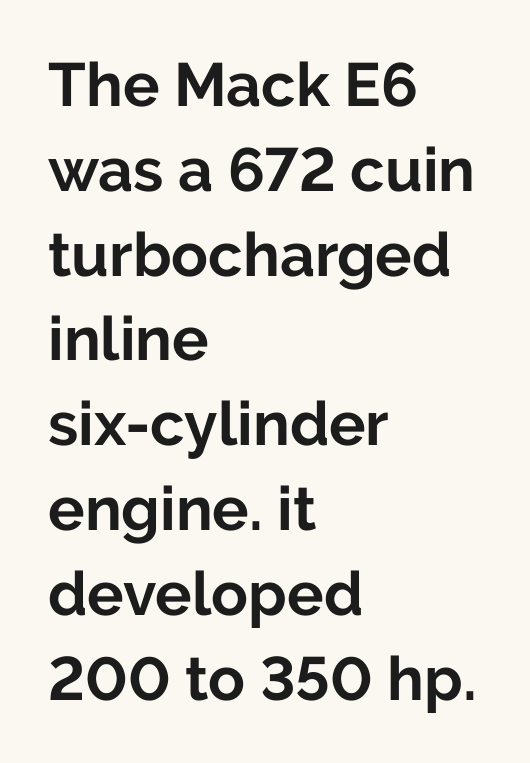
Q: Is the text bold? A: Yes.
Q: Is the text italic (slanted)? A: No, it is upright.
Q: Is the typeface a serif or a sans-serif typeface? A: Sans-serif.
Q: Is the text underlined? A: No.
Q: How is the paragraph aligned? A: Left-aligned.
Q: Is the spacing between letters normal or unusually wide? A: Normal.
Q: Is the spacing between lines tight, normal or loose? A: Normal.
Q: Width (condensed, normal, or wide)? A: Normal.
Q: Stroke contrast? A: Low.
Q: x-height? A: Medium.
Q: Monospaced? A: No.
